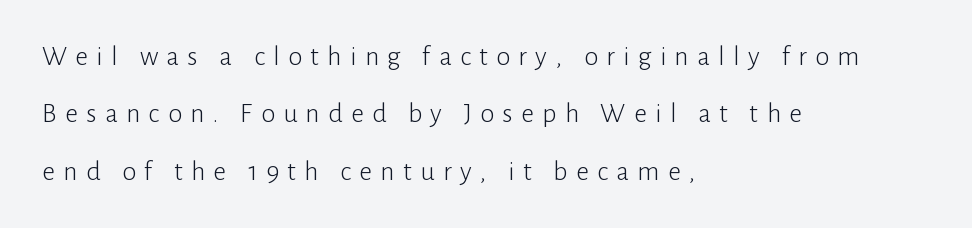
The image shows 28 px light sans-serif type, upright; set left-aligned, loose line spacing (2.05x), unusually wide letter spacing (+0.3 em), not underlined; low stroke contrast and a medium x-height.
